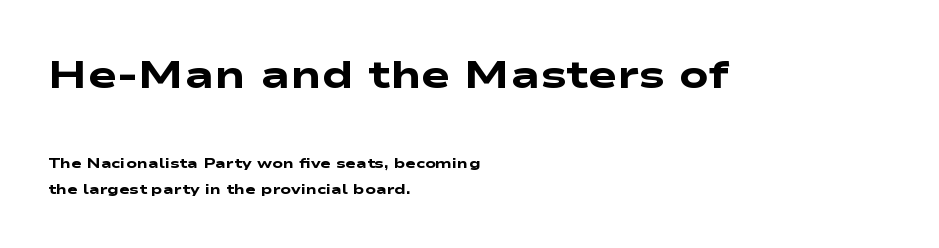
Words appear dense and cohesive because spacing is normal. Just letters on the line, the space beneath them empty. Is the block centered? No — it sits flush against the left margin. Spacing verdict: proportional, widths tailored to each character. What kind of face is this? One without serifs — a sans. Strokes here are thick enough to call this a true bold.
